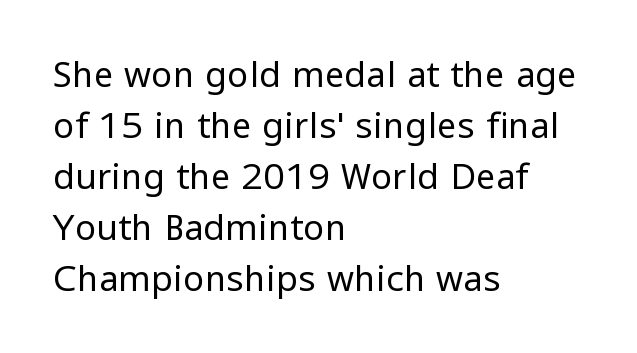
This sample has the flowing, uneven cadence of proportional lettering. Serif or sans? Sans — the stroke terminals are bare. Style check: upright. The area under the type is left untouched. Honestly, the letter spacing is just normal — you wouldn't notice it.
